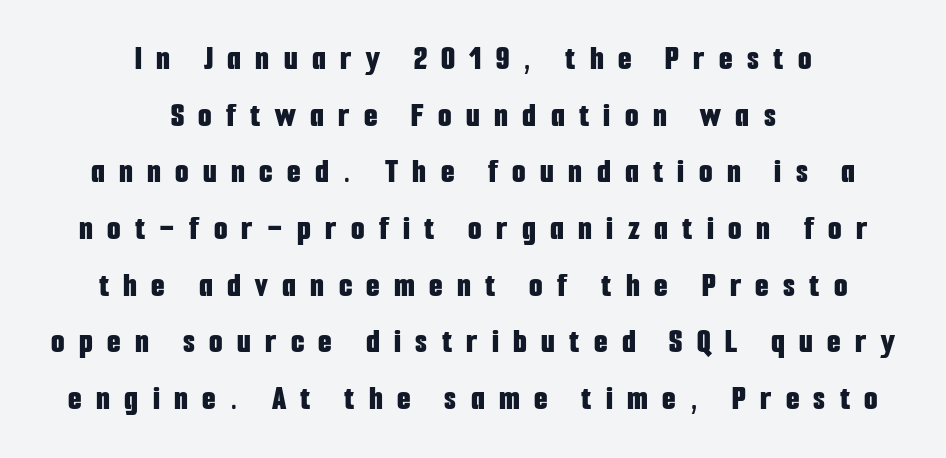
The image shows 35 px bold, condensed sans-serif type, upright; set centered, normal line spacing (1.62x), unusually wide letter spacing (+0.41 em), not underlined; low stroke contrast and a medium x-height.
